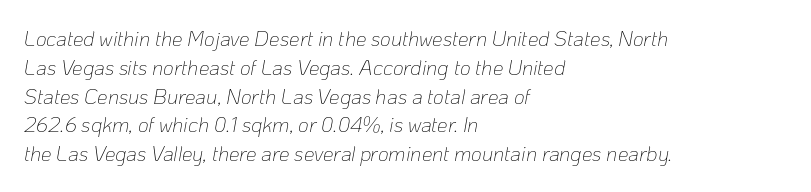
The image shows 21 px text type, italic (leaning right); set left-aligned, normal line spacing (1.37x), normal letter spacing, not underlined.
